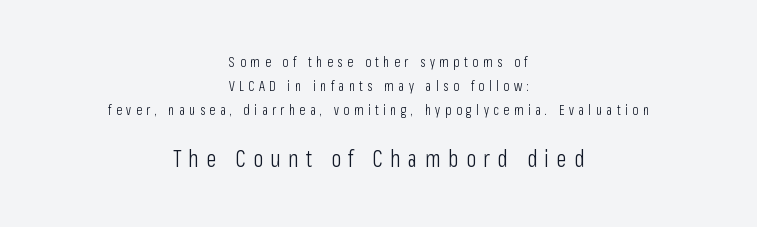
{"italic": "no", "bold": "no", "underline": "no", "align": "center", "line_spacing_ratio": 1.71, "letter_spacing": "wide", "letter_spacing_em": 0.32, "larger_block": "second", "size_ratio": 1.64, "glyph_px": 23}
